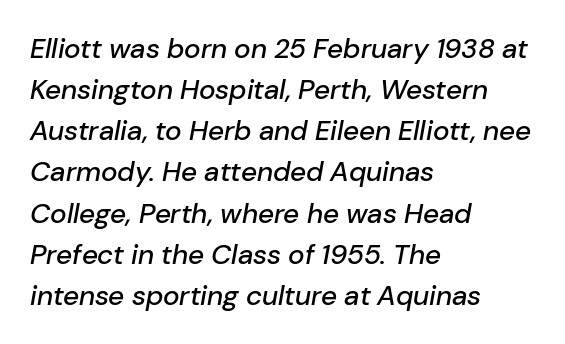
{"italic": "yes", "lean": "right", "slant_degrees": 10, "width": "normal", "stroke_contrast": "low", "x_height": "medium", "monospaced": "no", "underline": "no", "align": "left", "line_spacing": "normal", "line_spacing_ratio": 1.47, "letter_spacing": "normal", "letter_spacing_em": 0.0, "glyph_px": 28}
